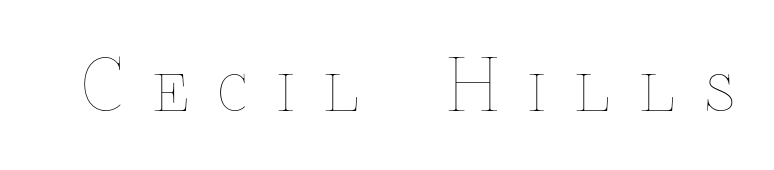
Compared with a typical body face, this is equally light or lighter still. Italic? Not at all — the glyphs are vertical. Here the designer chose a conventional face with non-uniform glyph widths. The passage shown has open, widely tracked lettering throughout. The space beneath each line is pristine and unruled.
